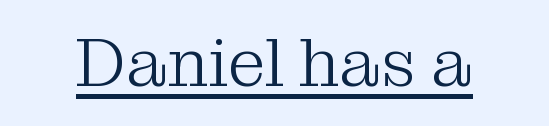
Compared with undecorated copy, this sample adds a rule below the words. Type style note: has serifs. How are the letters spaced? Ordinarily, with no added tracking. Spacing verdict: proportional, widths tailored to each character. No heavy texture on the line: the type isn't bold.
